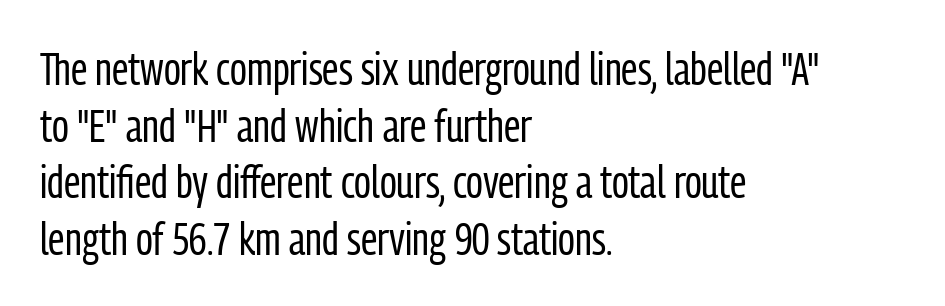
{"serif": "no", "italic": "no", "bold": "no", "weight": "regular", "width": "condensed", "stroke_contrast": "low", "x_height": "medium", "monospaced": "no", "underline": "no", "align": "left", "line_spacing_ratio": 1.23, "letter_spacing": "normal", "letter_spacing_em": 0.0, "glyph_px": 46}
